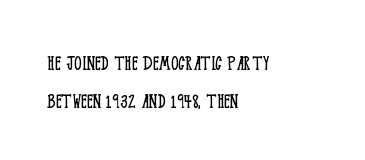
The image shows 23 px text type, upright; set left-aligned, normal line spacing (1.65x), normal letter spacing, not underlined.
